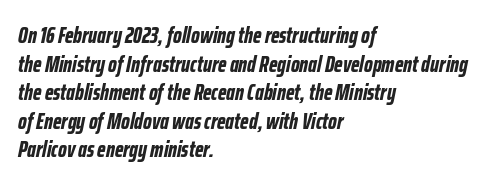
Students, note that the glyphs here touch the page at normal intervals. Pretty heavy lettering here — definitely bold. Casual observation: everything's shoved over to the left. The whole block is typeset with a tilt.
